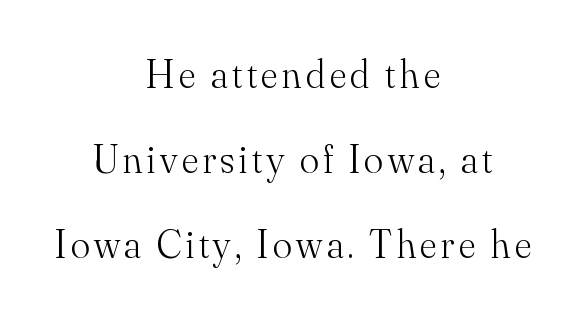
{"serif": "yes", "italic": "no", "bold": "no", "weight": "light", "width": "normal", "stroke_contrast": "medium", "x_height": "small", "monospaced": "no", "underline": "no", "align": "center", "line_spacing": "loose", "line_spacing_ratio": 2.12, "glyph_px": 40}
